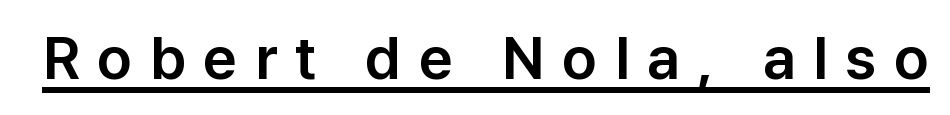
Display-style spreading of the glyphs; the letterfit is very open. The face used here is proportionally spaced, like ordinary book or web type. The rendering shows plain stroke endings on the letterforms — a sans-serif design. When letters stand straight like this, we call the style roman or upright. Is there an underline? Yes — a line sits under the letters.
